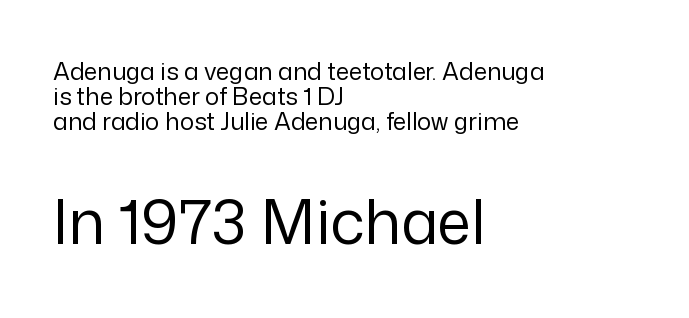
{"serif": "no", "italic": "no", "bold": "no", "weight": "regular", "width": "normal", "stroke_contrast": "low", "x_height": "medium", "monospaced": "no", "underline": "no", "align": "left", "line_spacing": "tight", "line_spacing_ratio": 1.05, "letter_spacing": "normal", "letter_spacing_em": 0.0, "larger_block": "second", "size_ratio": 2.54, "glyph_px": 61}
